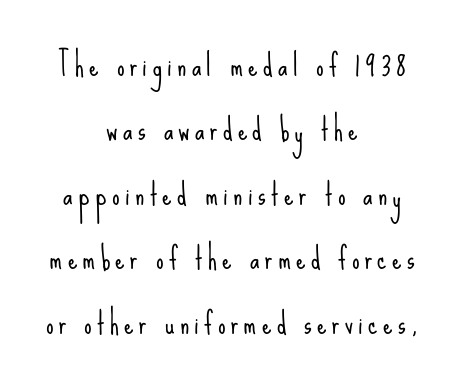
Descender tails drop into unmarked territory. In terms of letterform style, serifs are entirely absent. Ordinary non-slanted type is in use. This sample is center-justified, so both line endings float freely. A quiet, ordinary-to-light weight characterises the typeface. Does the leading feel generous? Absolutely, it's lavish.
